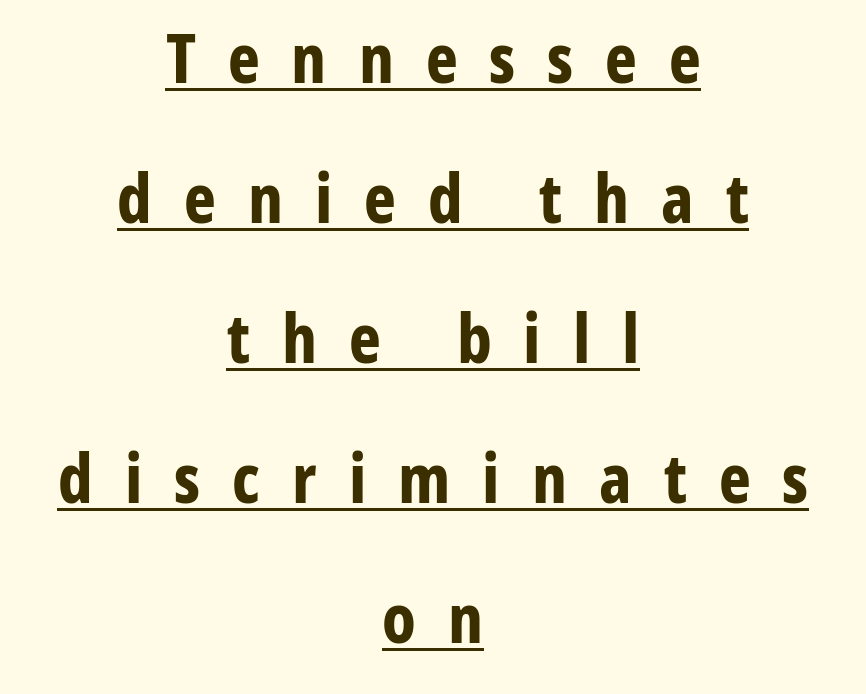
{"serif": "no", "italic": "no", "bold": "yes", "weight": "bold", "width": "condensed", "stroke_contrast": "low", "x_height": "medium", "monospaced": "no", "underline": "yes", "align": "center", "line_spacing": "loose", "line_spacing_ratio": 2.06, "letter_spacing": "wide", "letter_spacing_em": 0.47, "glyph_px": 68}
